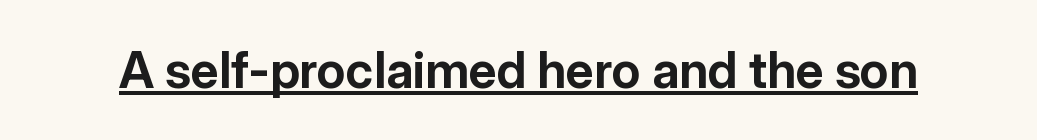
Q: Is the text bold? A: Yes.
Q: Is the text italic (slanted)? A: No, it is upright.
Q: Is the typeface a serif or a sans-serif typeface? A: Sans-serif.
Q: Is the text underlined? A: Yes.
Q: Is the spacing between letters normal or unusually wide? A: Normal.
Q: Width (condensed, normal, or wide)? A: Normal.
Q: Stroke contrast? A: Low.
Q: x-height? A: Medium.
Q: Monospaced? A: No.
